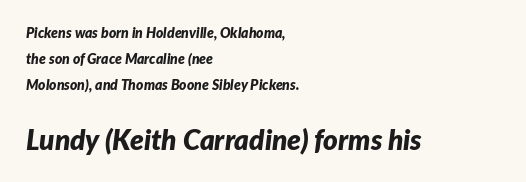
The image shows 28 px bold type, italic (leaning right); set left-aligned, line spacing 1.86x, normal letter spacing, not underlined; the second (bottom) block is 2.0x larger; low stroke contrast and a medium x-height.
